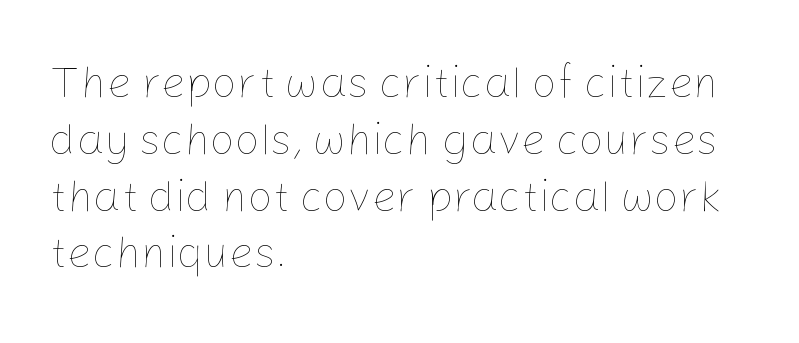
{"italic": "no", "bold": "no", "weight": "thin", "width": "normal", "stroke_contrast": "low", "x_height": "medium", "monospaced": "no", "underline": "no", "align": "left", "line_spacing": "normal", "line_spacing_ratio": 1.29, "letter_spacing": "normal", "letter_spacing_em": 0.0, "glyph_px": 44}
